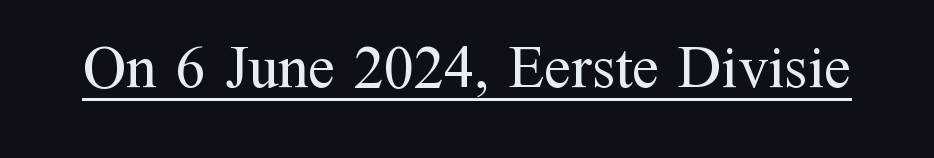
The sample's only ornament is a line tracing under the words. These lines are rendered in a variable-pitch font. The designer went with a serif here, giving each stem small feet. The letters look calm and open, with moderate or lighter stems. When letters stand straight like this, we call the style roman or upright. Short note: letters normally spaced.
